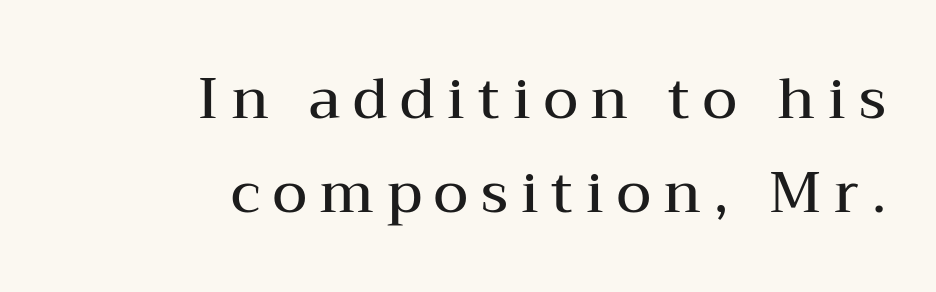
The image shows 56 px semibold, wide serif type, upright; set right-aligned, normal line spacing (1.67x), unusually wide letter spacing (+0.23 em), not underlined; medium stroke contrast and a medium x-height.
